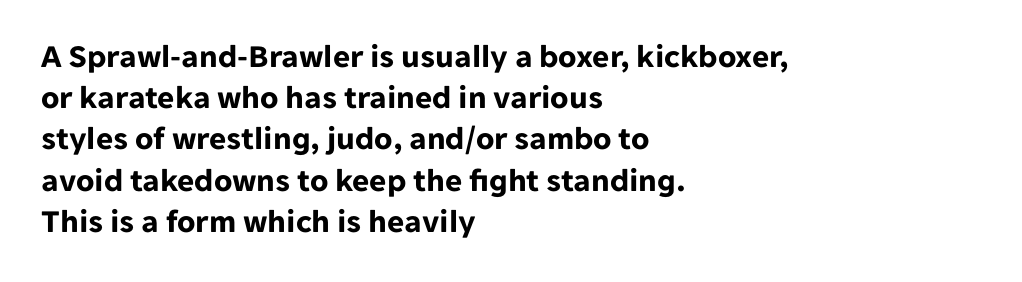
If you measured baseline to baseline, you'd find a middling distance. Each glyph is drawn with heavy, bold strokes. Varying glyph widths throughout — classic text-font behaviour. Leftover space on each line is placed entirely after the last word. Designer's note — italics off, roman on. Rule under the text: the space is simply empty.
